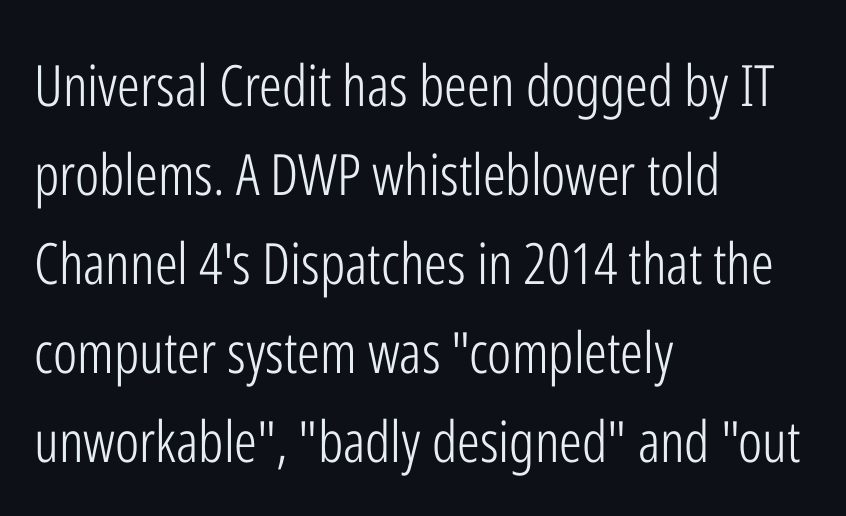
Q: Is the text bold? A: No.
Q: Is the text italic (slanted)? A: No, it is upright.
Q: Is the typeface a serif or a sans-serif typeface? A: Sans-serif.
Q: Is the text underlined? A: No.
Q: How is the paragraph aligned? A: Left-aligned.
Q: Is the spacing between letters normal or unusually wide? A: Normal.
Q: Is the spacing between lines tight, normal or loose? A: Normal.
Q: Width (condensed, normal, or wide)? A: Condensed.
Q: Stroke contrast? A: Low.
Q: x-height? A: Medium.
Q: Monospaced? A: No.
